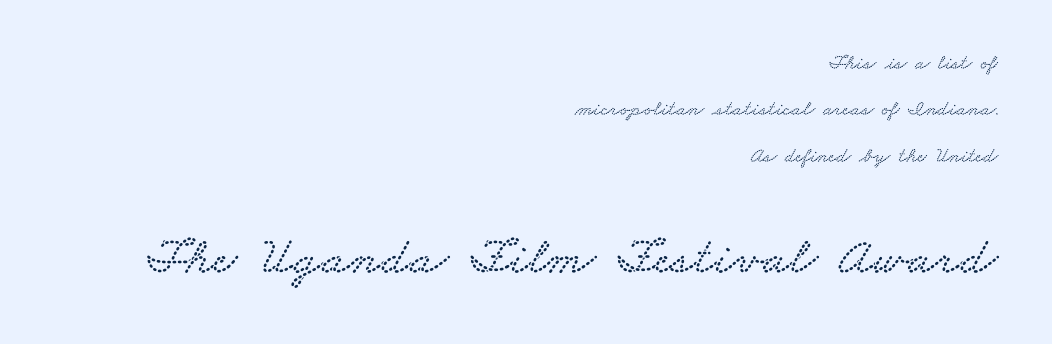
Q: Is the typeface a serif or a sans-serif typeface? A: Serif.
Q: Is the text underlined? A: No.
Q: How is the paragraph aligned? A: Right-aligned.
Q: Is the spacing between letters normal or unusually wide? A: Normal.
Q: Is the spacing between lines tight, normal or loose? A: Loose.
Q: Which block of text is set in a larger size, the first (top) or the second (bottom)? A: The second (bottom) one.
Q: Width (condensed, normal, or wide)? A: Wide.
Q: Stroke contrast? A: Low.
Q: x-height? A: Small.
Q: Monospaced? A: No.
